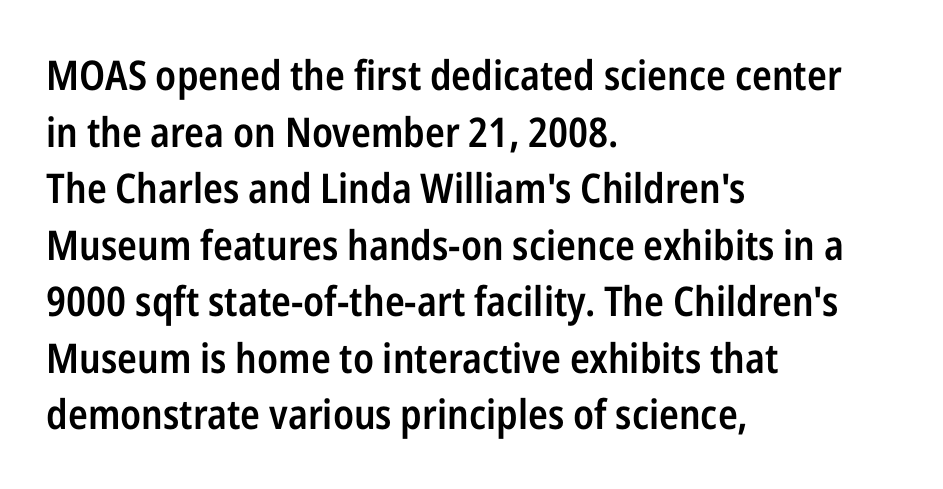
Think of a printed novel: that variable character pitch is what you see here. Honestly, there is no underline to notice here at all. The characters display no serif detailing; their extremities are plain. These lines are set flush left with a ragged right edge. This is roman type, the default non-slanted kind. Horizontal bands of white between lines are of average thickness.
